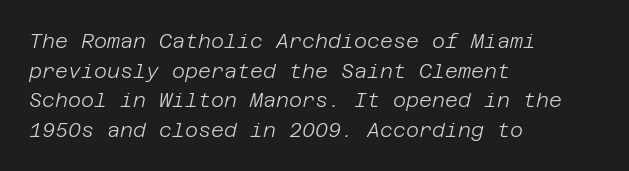
Q: Is the text bold? A: No.
Q: Is the text italic (slanted)? A: Yes, it leans right by about 12 degrees.
Q: Is the text underlined? A: No.
Q: How is the paragraph aligned? A: Left-aligned.
Q: Is the spacing between letters normal or unusually wide? A: Normal.
Q: Is the spacing between lines tight, normal or loose? A: Normal.
